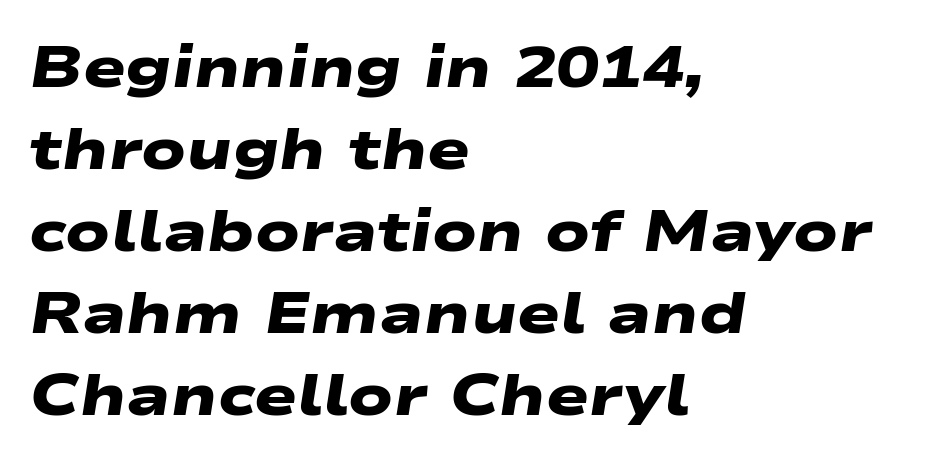
Q: Is the text bold? A: Yes.
Q: Is the typeface a serif or a sans-serif typeface? A: Sans-serif.
Q: Is the text underlined? A: No.
Q: How is the paragraph aligned? A: Left-aligned.
Q: Is the spacing between letters normal or unusually wide? A: Normal.
Q: Is the spacing between lines tight, normal or loose? A: Normal.
Q: Width (condensed, normal, or wide)? A: Wide.
Q: Stroke contrast? A: Low.
Q: x-height? A: Medium.
Q: Monospaced? A: No.
